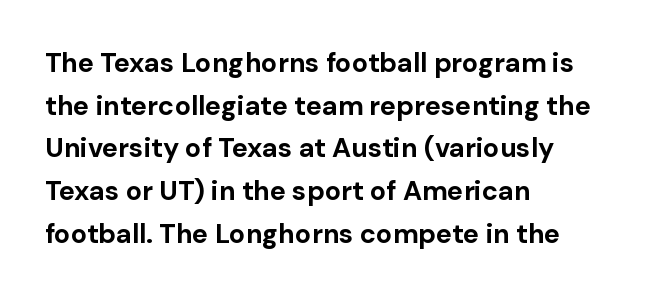
{"italic": "no", "bold": "yes", "underline": "no", "align": "left", "line_spacing": "normal", "line_spacing_ratio": 1.58, "letter_spacing": "normal", "letter_spacing_em": 0.0, "glyph_px": 27}
